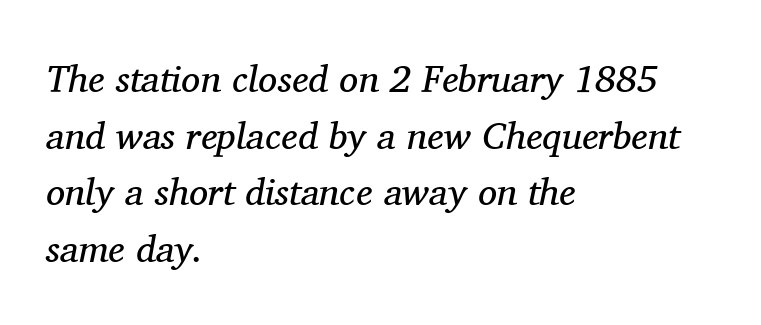
Think of a printed novel: that variable character pitch is what you see here. The characters display serif detailing at their extremities. The rendering anchors every line to the left-hand side. The area under the type is left untouched. Each stroke keeps to a modest, everyday thickness or less. What's the leading like? Ordinary, nothing unusual.
